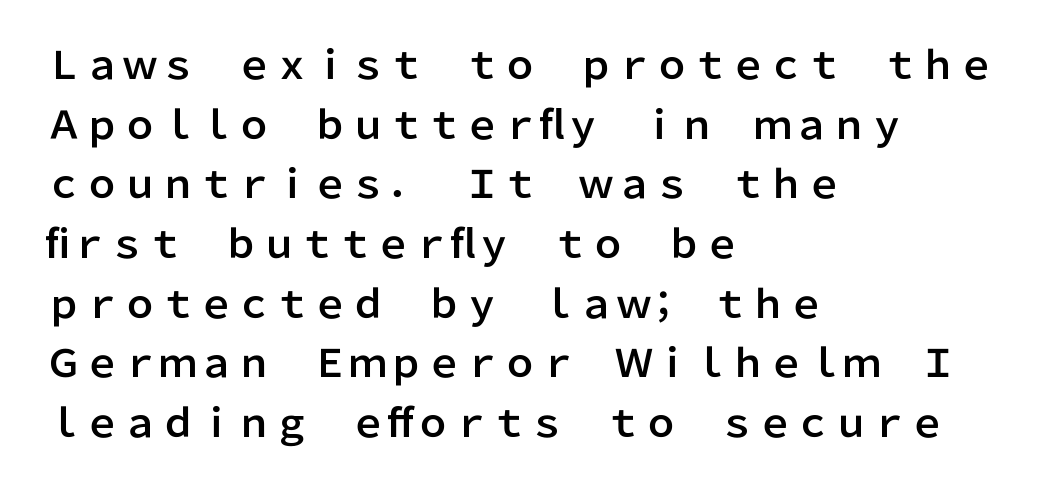
The image shows 38 px sans-serif type, upright; set left-aligned, normal line spacing (1.57x), normal letter spacing, not underlined; low stroke contrast and a medium x-height.
